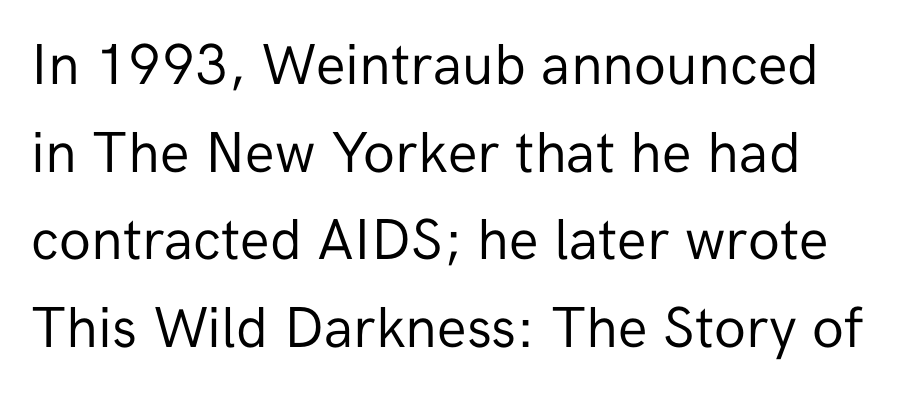
{"serif": "no", "italic": "no", "bold": "no", "weight": "regular", "width": "normal", "stroke_contrast": "low", "x_height": "medium", "monospaced": "no", "underline": "no", "line_spacing": "normal", "line_spacing_ratio": 1.51, "letter_spacing": "normal", "letter_spacing_em": 0.0, "glyph_px": 58}
